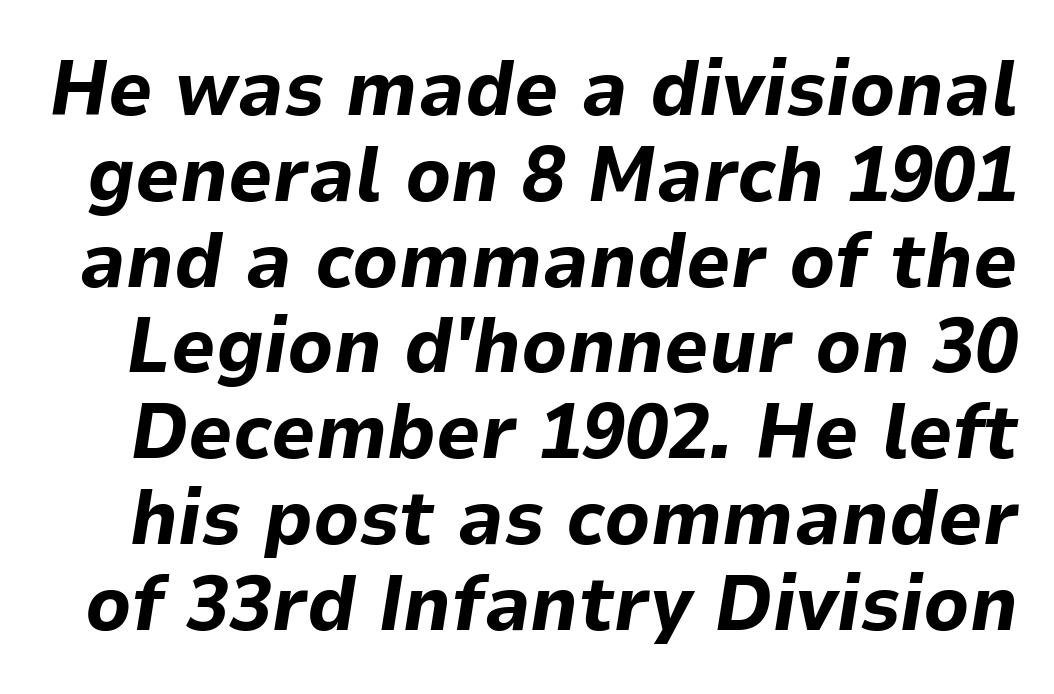
The image shows 78 px bold type, italic (leaning right); set tight line spacing (1.1x), normal letter spacing, not underlined; low stroke contrast and a medium x-height.
